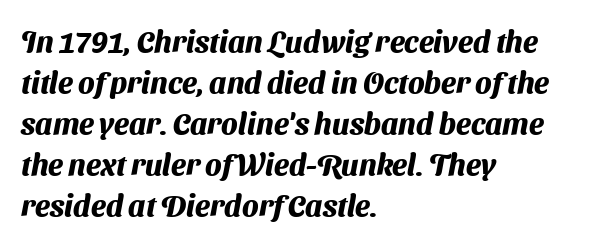
Q: Is the text bold? A: Yes.
Q: Is the typeface a serif or a sans-serif typeface? A: Sans-serif.
Q: Is the text underlined? A: No.
Q: How is the paragraph aligned? A: Left-aligned.
Q: Is the spacing between letters normal or unusually wide? A: Normal.
Q: Is the spacing between lines tight, normal or loose? A: Normal.
Q: Width (condensed, normal, or wide)? A: Normal.
Q: Stroke contrast? A: Medium.
Q: x-height? A: Medium.
Q: Monospaced? A: No.
